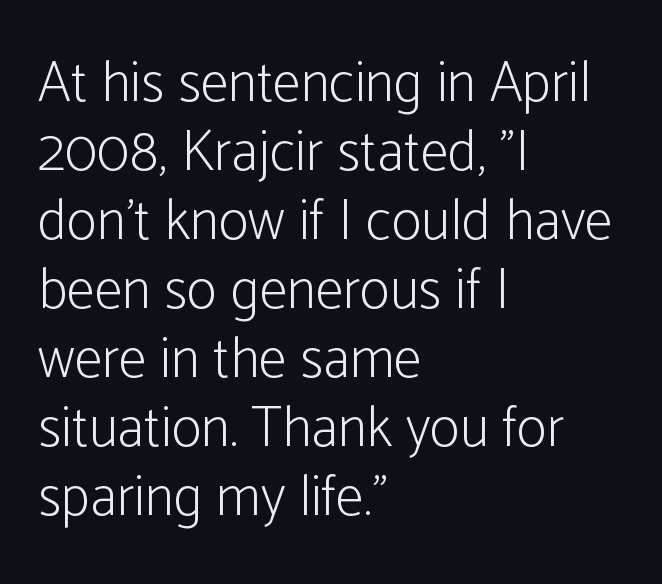
The gap between lines stays unmarked. What stands out about the letter spacing? Nothing — it is the standard amount. Here the designer chose a conventional face with non-uniform glyph widths. Stroke terminals: plain, sans-serif. Ink coverage per letter is moderate at most. The lettering holds an erect, upright posture throughout.
